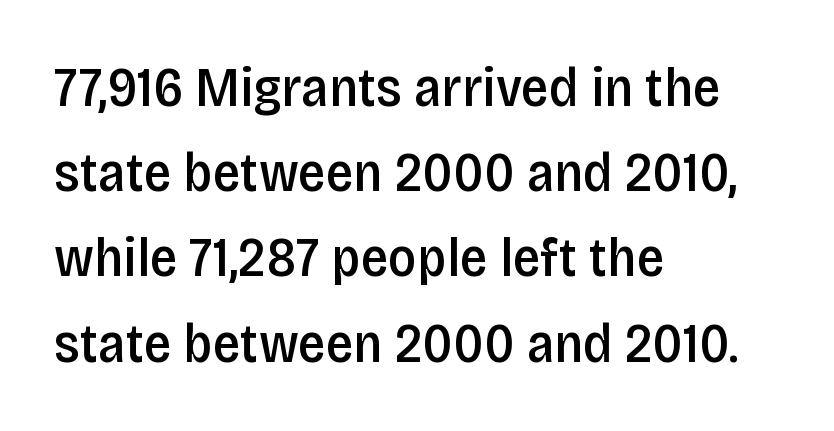
Q: Is the text bold? A: Semi-bold.
Q: Is the text italic (slanted)? A: No, it is upright.
Q: Is the typeface a serif or a sans-serif typeface? A: Sans-serif.
Q: Is the text underlined? A: No.
Q: How is the paragraph aligned? A: Left-aligned.
Q: Is the spacing between letters normal or unusually wide? A: Normal.
Q: Is the spacing between lines tight, normal or loose? A: Normal.
Q: Width (condensed, normal, or wide)? A: Condensed.
Q: Stroke contrast? A: Low.
Q: x-height? A: Large.
Q: Monospaced? A: No.
